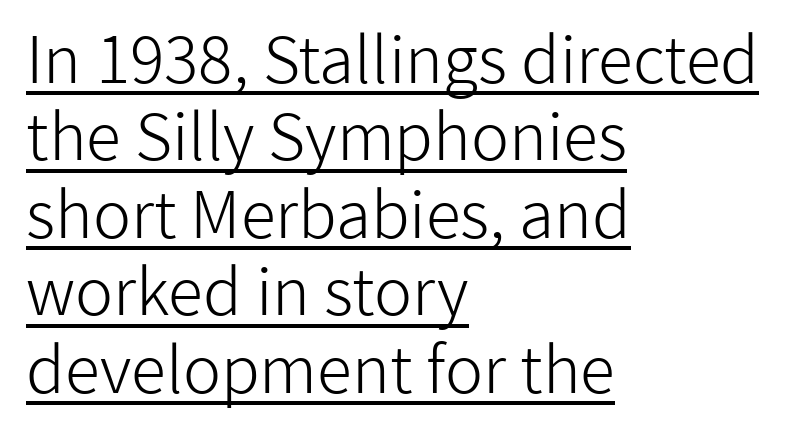
Q: Is the text bold? A: No.
Q: Is the text italic (slanted)? A: No, it is upright.
Q: Is the typeface a serif or a sans-serif typeface? A: Sans-serif.
Q: Is the text underlined? A: Yes.
Q: How is the paragraph aligned? A: Left-aligned.
Q: Is the spacing between letters normal or unusually wide? A: Normal.
Q: Width (condensed, normal, or wide)? A: Normal.
Q: Stroke contrast? A: Low.
Q: x-height? A: Medium.
Q: Monospaced? A: No.
